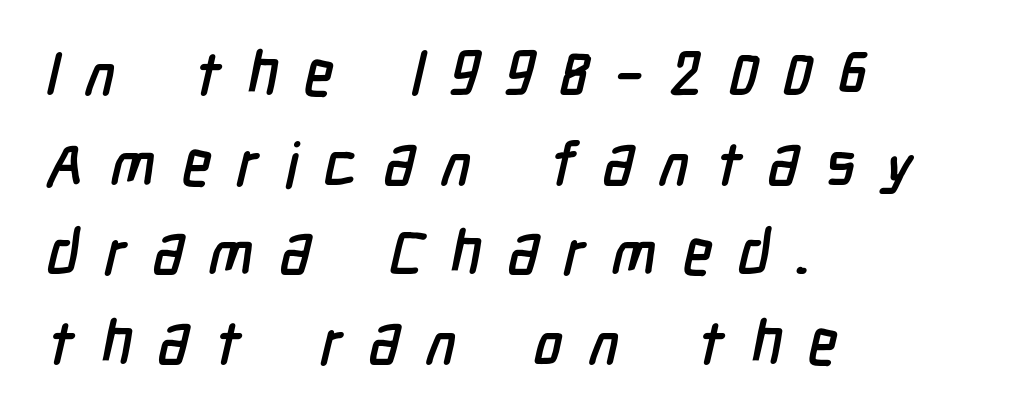
Q: Is the typeface a serif or a sans-serif typeface? A: Sans-serif.
Q: Is the text underlined? A: No.
Q: How is the paragraph aligned? A: Left-aligned.
Q: Is the spacing between letters normal or unusually wide? A: Unusually wide.
Q: Is the spacing between lines tight, normal or loose? A: Normal.
Q: Width (condensed, normal, or wide)? A: Condensed.
Q: Stroke contrast? A: Low.
Q: x-height? A: Medium.
Q: Monospaced? A: No.
